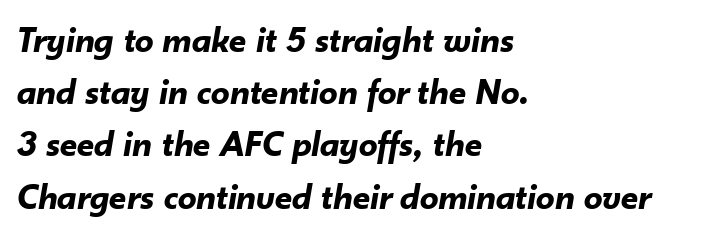
Q: Is the text bold? A: Yes.
Q: Is the text italic (slanted)? A: Yes, it leans right by about 10 degrees.
Q: Is the text underlined? A: No.
Q: How is the paragraph aligned? A: Left-aligned.
Q: Is the spacing between letters normal or unusually wide? A: Normal.
Q: Is the spacing between lines tight, normal or loose? A: Normal.
Q: Width (condensed, normal, or wide)? A: Normal.
Q: Stroke contrast? A: Low.
Q: x-height? A: Small.
Q: Monospaced? A: No.
